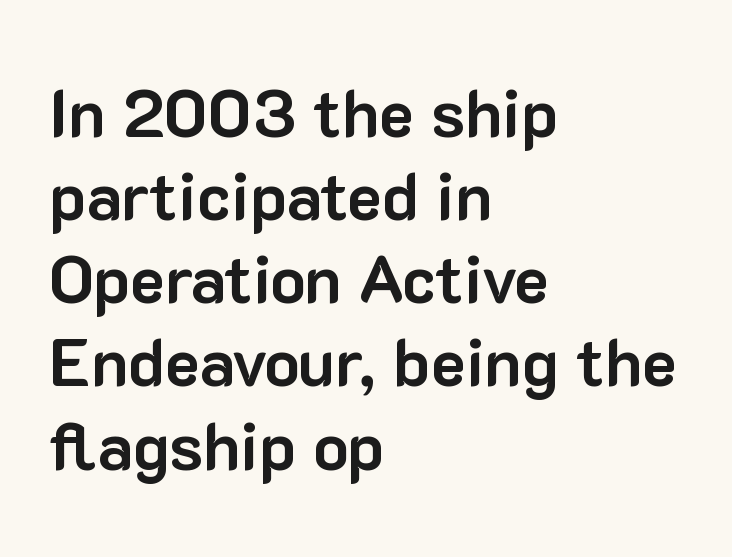
Q: Is the text bold? A: Yes.
Q: Is the text italic (slanted)? A: No, it is upright.
Q: Is the typeface a serif or a sans-serif typeface? A: Sans-serif.
Q: Is the text underlined? A: No.
Q: How is the paragraph aligned? A: Left-aligned.
Q: Is the spacing between letters normal or unusually wide? A: Normal.
Q: Is the spacing between lines tight, normal or loose? A: Normal.
Q: Width (condensed, normal, or wide)? A: Normal.
Q: Stroke contrast? A: Low.
Q: x-height? A: Medium.
Q: Monospaced? A: No.
